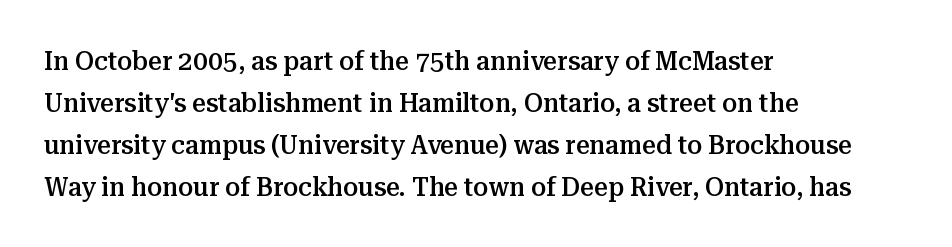
The image shows 27 px text type, upright; set left-aligned, normal line spacing (1.55x), normal letter spacing, not underlined.
